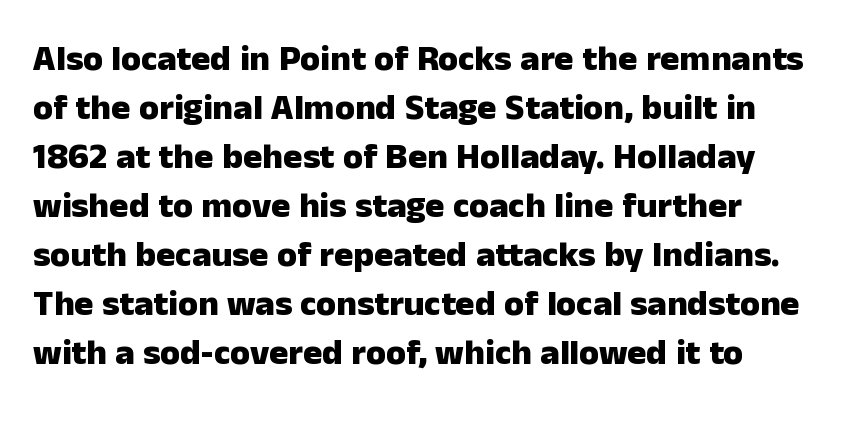
The lines are quadded left. The leading is moderate, giving the passage an even texture. Strong, thick strokes mark this as bold type. A typesetter would label this face a sans.
